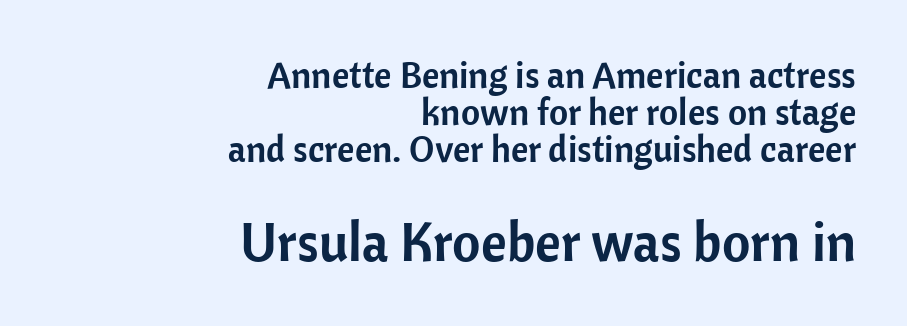
Q: Is the text italic (slanted)? A: No, it is upright.
Q: Is the typeface a serif or a sans-serif typeface? A: Sans-serif.
Q: Is the text underlined? A: No.
Q: How is the paragraph aligned? A: Right-aligned.
Q: Is the spacing between letters normal or unusually wide? A: Normal.
Q: Is the spacing between lines tight, normal or loose? A: Tight.
Q: Which block of text is set in a larger size, the first (top) or the second (bottom)? A: The second (bottom) one.
Q: Width (condensed, normal, or wide)? A: Normal.
Q: Stroke contrast? A: Low.
Q: x-height? A: Medium.
Q: Monospaced? A: No.
